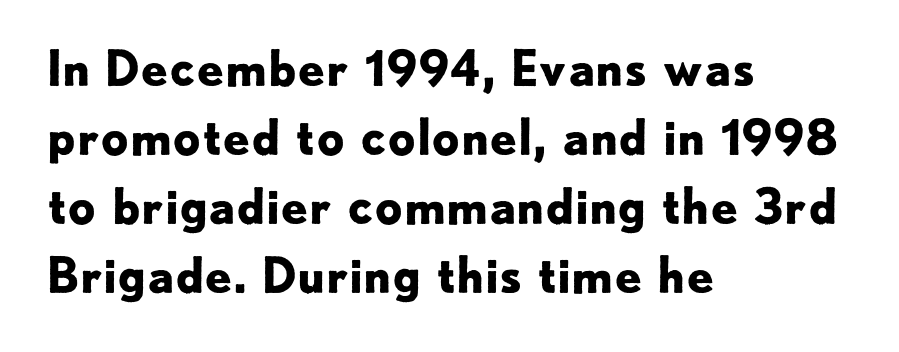
The image shows 49 px bold sans-serif type, upright; set left-aligned, normal line spacing (1.41x), normal letter spacing, not underlined; low stroke contrast and a small x-height.
